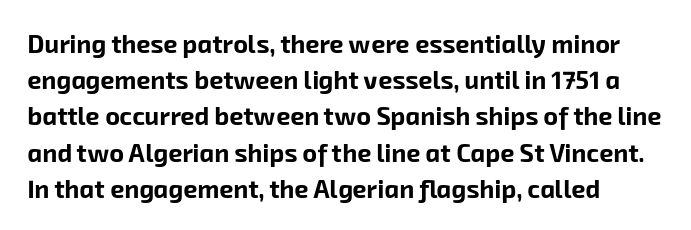
Q: Is the text bold? A: Yes.
Q: Is the text underlined? A: No.
Q: How is the paragraph aligned? A: Left-aligned.
Q: Is the spacing between letters normal or unusually wide? A: Normal.
Q: Is the spacing between lines tight, normal or loose? A: Normal.
